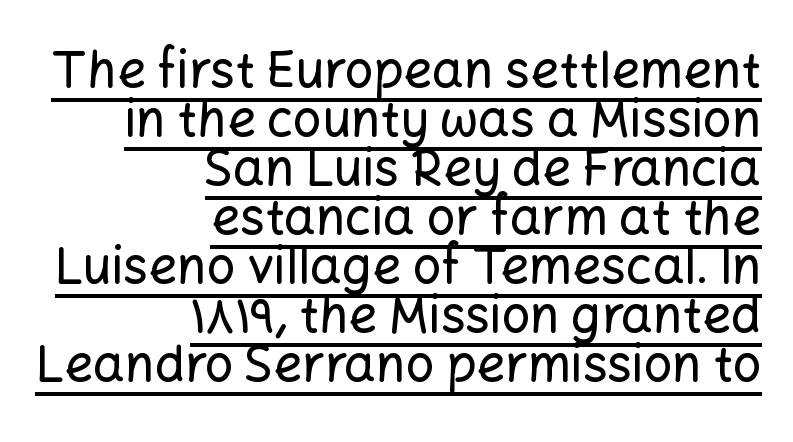
{"serif": "no", "italic": "no", "width": "normal", "stroke_contrast": "low", "x_height": "medium", "monospaced": "no", "underline": "yes", "align": "right", "line_spacing": "tight", "line_spacing_ratio": 0.98, "letter_spacing": "normal", "letter_spacing_em": 0.0, "glyph_px": 50}
